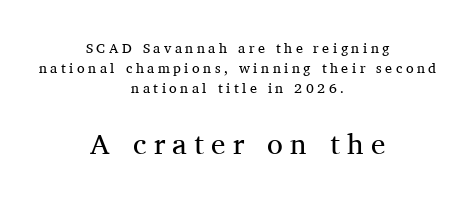
The typesetter chose a symmetrical, centered arrangement here. Decoration check: the copy has no underline. The leading is moderate, giving the passage an even texture. The font is comparable to plain body text, perhaps lighter. No italicization has been applied; the sample stays upright. Letter spacing: wide.
